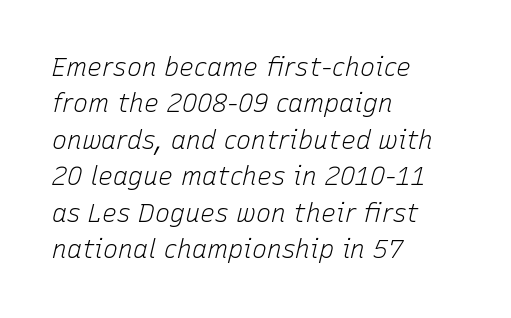
Notice how the stems are inclined rather than vertical — that's the hallmark of italics. If you drew a ruler down the left edge, every line would touch it. The space directly below the letters is spotless. The letterforms sit at book weight or below. Words appear dense and cohesive because spacing is normal.
